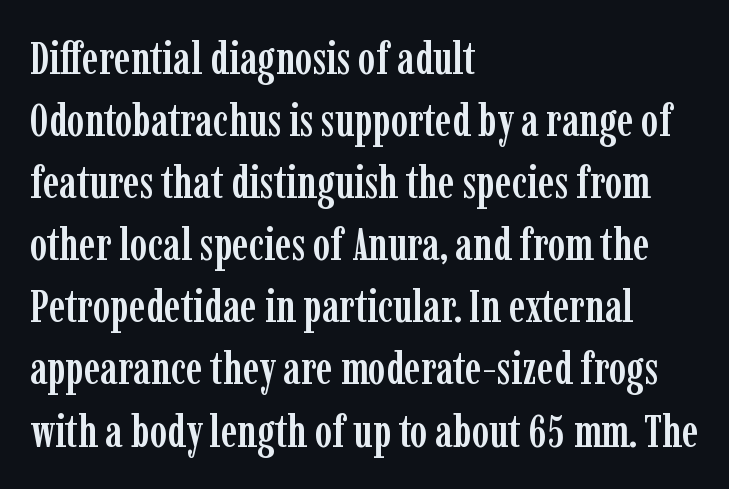
The image shows 46 px condensed serif type, upright; set left-aligned, normal line spacing (1.35x), normal letter spacing, not underlined; low stroke contrast and a medium x-height.
